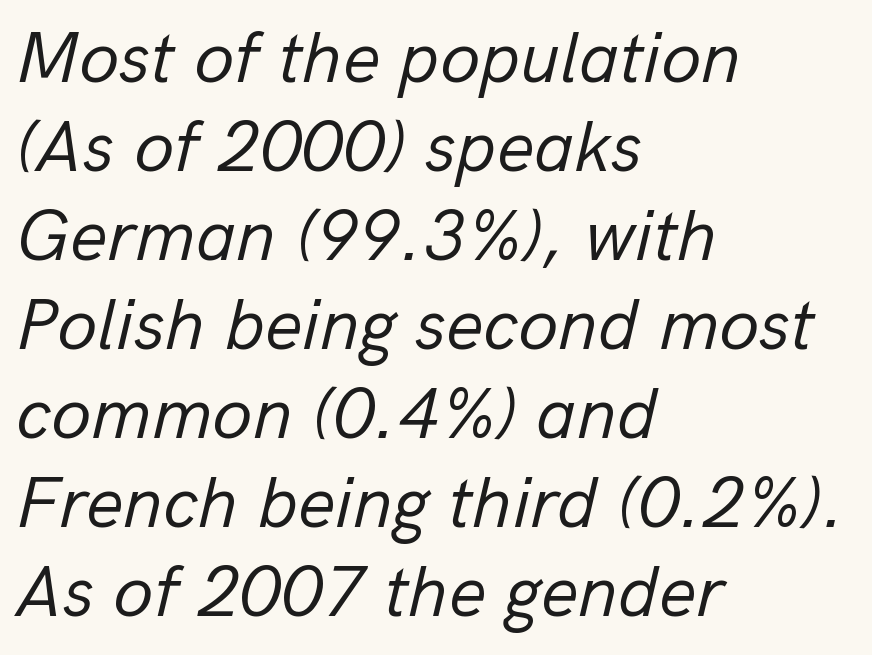
The image shows 73 px regular-weight type, italic (leaning right); set left-aligned, line spacing 1.22x, normal letter spacing, not underlined; low stroke contrast and a medium x-height.
